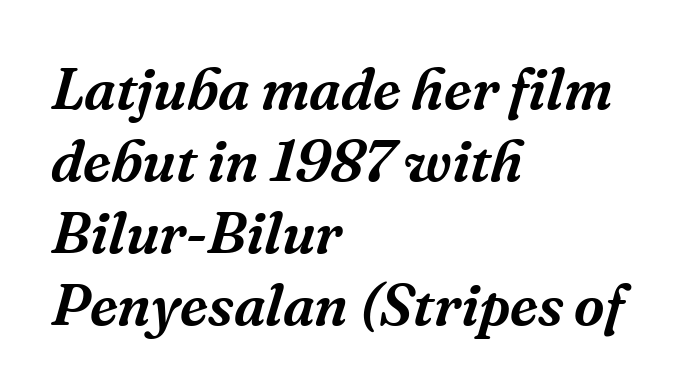
Q: Is the text italic (slanted)? A: Yes, it leans right by about 16 degrees.
Q: Is the typeface a serif or a sans-serif typeface? A: Serif.
Q: Is the text underlined? A: No.
Q: How is the paragraph aligned? A: Left-aligned.
Q: Is the spacing between letters normal or unusually wide? A: Normal.
Q: Width (condensed, normal, or wide)? A: Normal.
Q: Stroke contrast? A: Medium.
Q: x-height? A: Medium.
Q: Monospaced? A: No.
